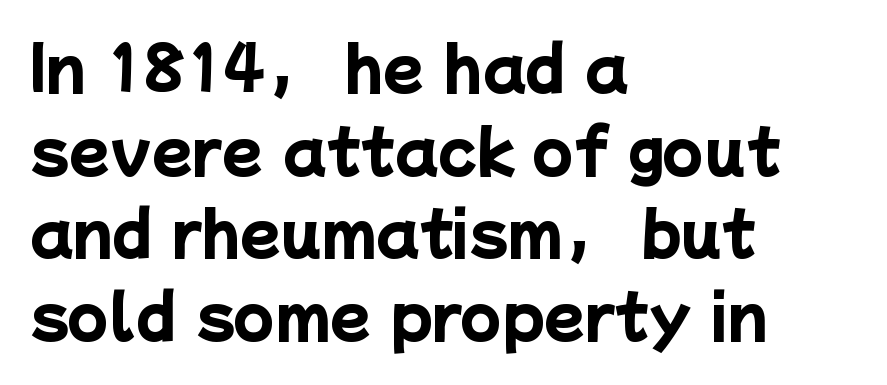
Q: Is the text bold? A: Yes.
Q: Is the typeface a serif or a sans-serif typeface? A: Sans-serif.
Q: Is the text underlined? A: No.
Q: How is the paragraph aligned? A: Left-aligned.
Q: Is the spacing between letters normal or unusually wide? A: Normal.
Q: Is the spacing between lines tight, normal or loose? A: Normal.
Q: Width (condensed, normal, or wide)? A: Normal.
Q: Stroke contrast? A: Low.
Q: x-height? A: Medium.
Q: Monospaced? A: No.
